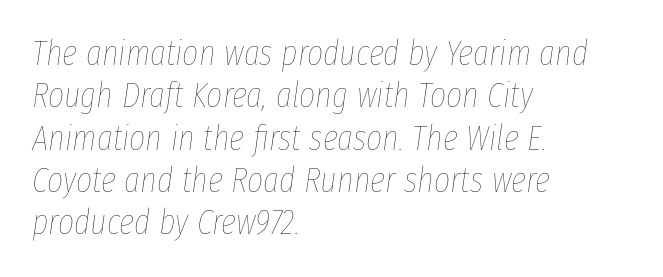
{"italic": "yes", "lean": "right", "slant_degrees": 8, "bold": "no", "weight": "thin", "width": "condensed", "stroke_contrast": "low", "x_height": "medium", "monospaced": "no", "underline": "no", "align": "left", "line_spacing_ratio": 1.21, "letter_spacing": "normal", "letter_spacing_em": 0.0, "glyph_px": 35}
